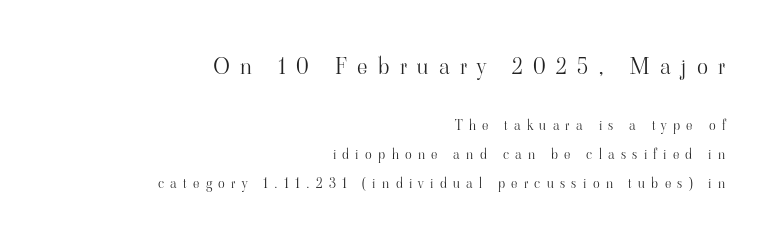
Glance below the letters and you will spot only blank space. How are the letters spaced? Widely, with obvious added tracking. Stems here are at most as thick as an everyday book face. The paragraph shown leans on its right margin. No italicization has been applied; the sample stays upright.
